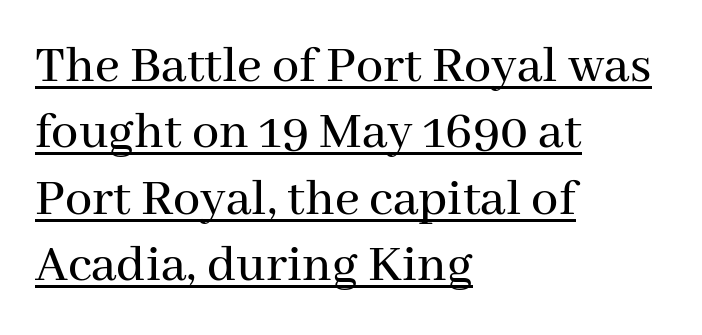
The image shows 54 px serif type, upright; set left-aligned, line spacing 1.23x, normal letter spacing, underlined; medium stroke contrast and a medium x-height.
